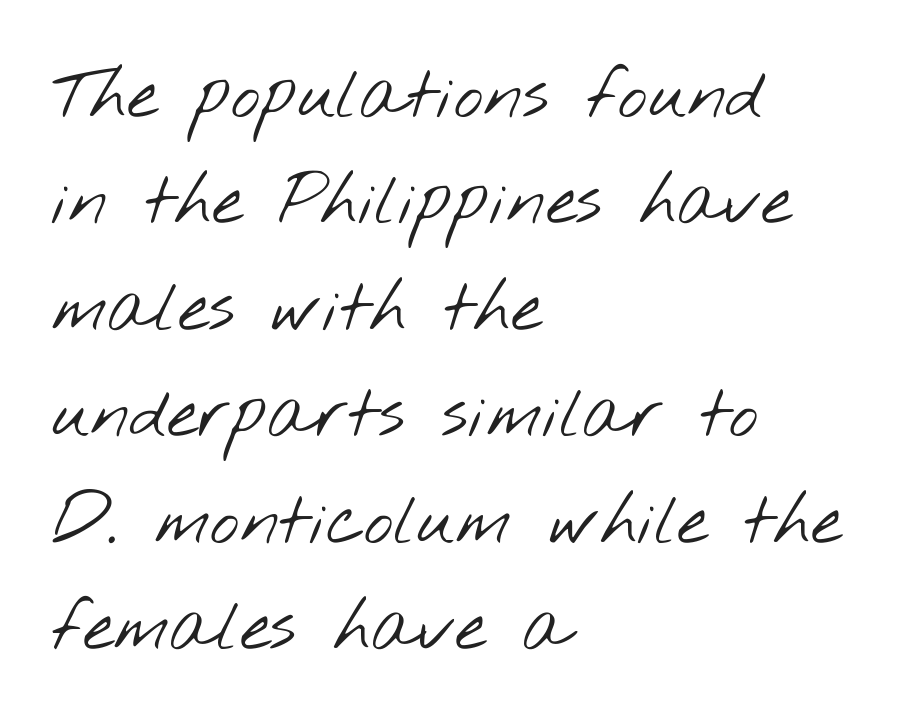
The setting favours the left margin, as ordinary paragraphs usually do. The rendering uses natural spacing where letterforms have individual widths. Is this a sans? Yes — the strokes have no serifs. No heavy texture on the line: the type isn't bold. Short note: letters normally spaced. Compared with typical paragraphs, the rows here are spaced about the same.
